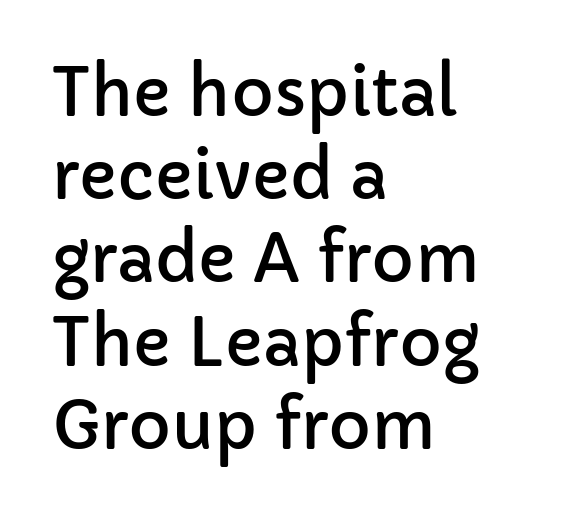
The image shows 65 px sans-serif type, upright; set left-aligned, normal line spacing (1.28x), normal letter spacing, not underlined; low stroke contrast and a medium x-height.
